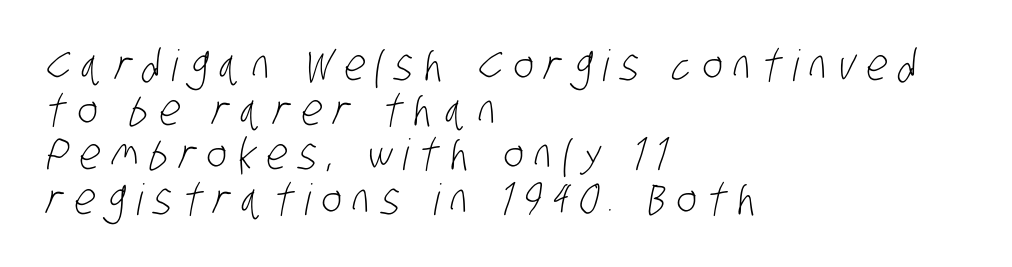
{"serif": "no", "bold": "no", "weight": "light", "width": "condensed", "stroke_contrast": "low", "x_height": "large", "monospaced": "no", "underline": "no", "align": "left", "line_spacing": "tight", "line_spacing_ratio": 1.04, "letter_spacing": "wide", "letter_spacing_em": 0.26, "glyph_px": 43}
